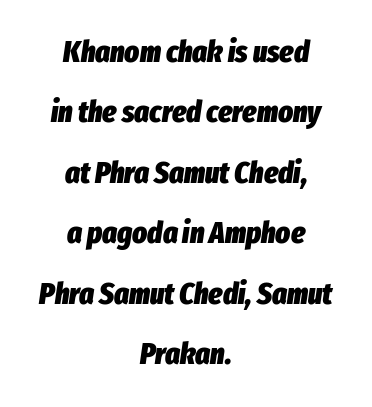
{"italic": "yes", "lean": "right", "slant_degrees": 8, "bold": "yes", "weight": "heavy", "width": "condensed", "stroke_contrast": "low", "x_height": "medium", "monospaced": "no", "underline": "no", "align": "center", "line_spacing": "loose", "line_spacing_ratio": 1.95, "letter_spacing": "normal", "letter_spacing_em": 0.0, "glyph_px": 31}
